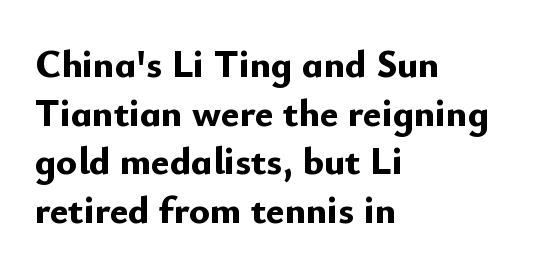
Serif or sans? Sans — the stroke terminals are bare. This is heavy type, rendered in bold. The rag falls on the right side of this text block. There is no visible air inserted between adjacent glyphs. Vertical strokes here are truly vertical. Honestly, the row spacing looks completely unremarkable.
